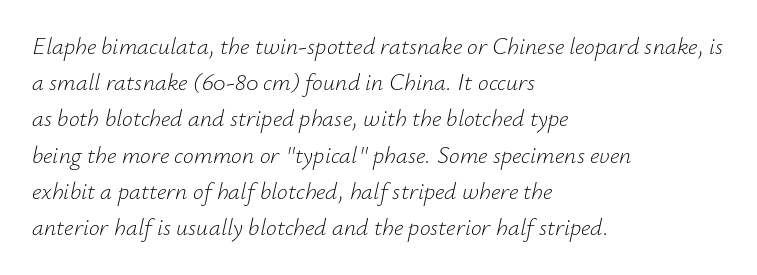
Q: Is the text bold? A: No.
Q: Is the text italic (slanted)? A: Yes, it leans right by about 12 degrees.
Q: Is the text underlined? A: No.
Q: How is the paragraph aligned? A: Left-aligned.
Q: Is the spacing between letters normal or unusually wide? A: Normal.
Q: Is the spacing between lines tight, normal or loose? A: Normal.
